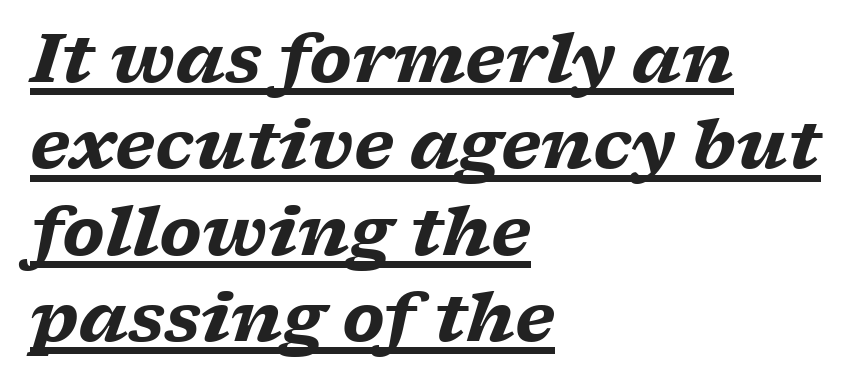
The image shows 67 px heavy, wide serif type, italic (leaning right); set left-aligned, normal line spacing (1.29x), normal letter spacing, underlined; low stroke contrast and a medium x-height.
